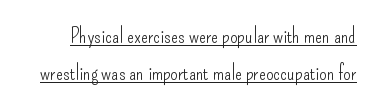
Q: Is the text bold? A: No.
Q: Is the text italic (slanted)? A: No, it is upright.
Q: Is the text underlined? A: Yes.
Q: Is the spacing between letters normal or unusually wide? A: Normal.
